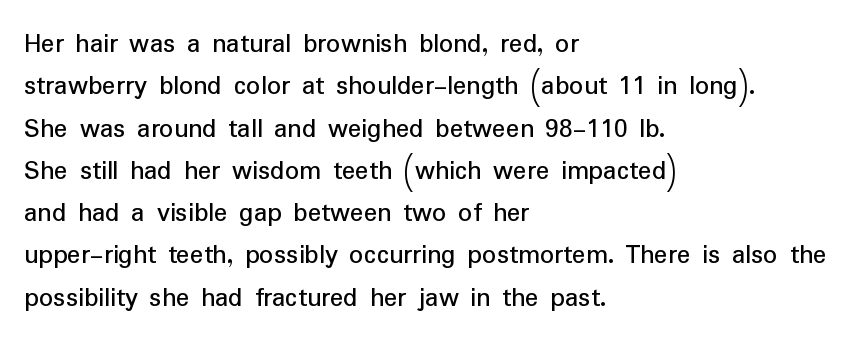
The image shows 28 px sans-serif type, upright; set left-aligned, normal line spacing (1.51x), normal letter spacing, not underlined; low stroke contrast and a medium x-height.
